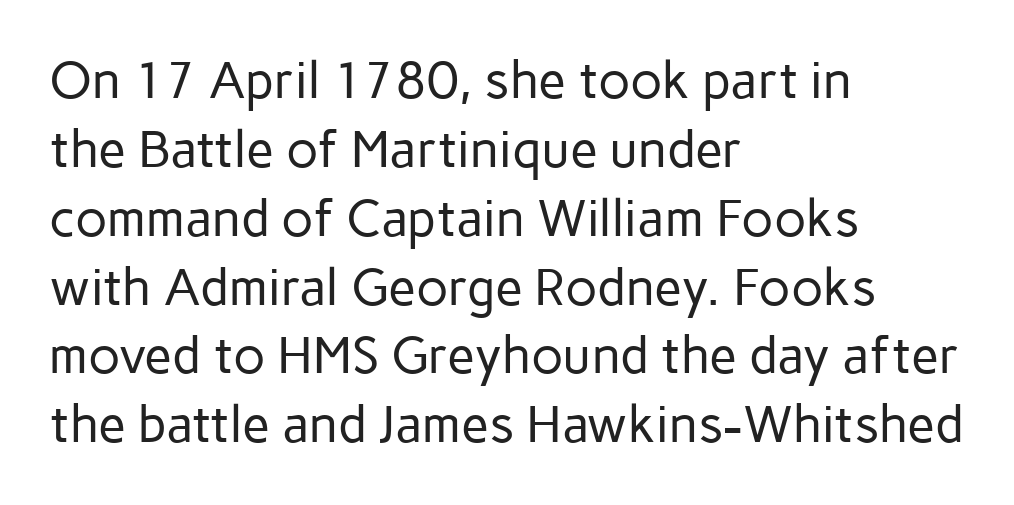
It's the straight-up-and-down kind of type. Letters rest on an invisible, unmarked baseline. Here the designer chose a conventional face with non-uniform glyph widths. This rendering employs a face without finishing strokes, i.e., a sans-serif.
